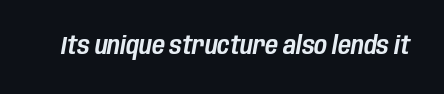
Characters follow at the spacing the type designer built in. Descender tails drop into unmarked territory. The axis of the letterforms is tilted away from vertical.
